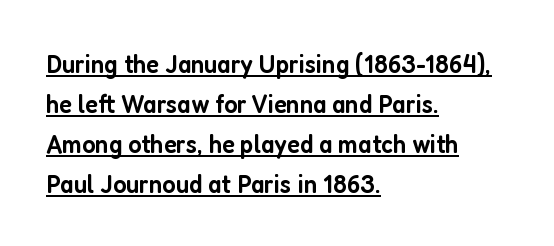
{"italic": "no", "bold": "semi", "underline": "yes", "align": "left", "line_spacing": "normal", "line_spacing_ratio": 1.48, "letter_spacing": "normal", "letter_spacing_em": 0.0, "glyph_px": 27}
